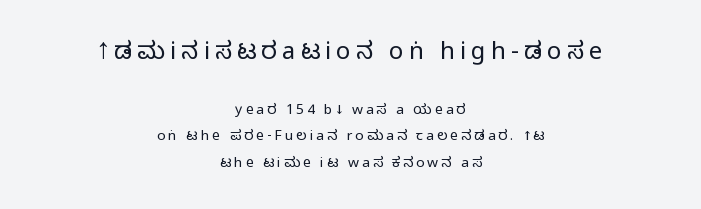
The line texture is sparse and dotted thanks to wide tracking. Is this a heavy cut? Hardly; it is regular or lighter. Typeset on center — no edge is straight. The font's upright variant was chosen for this text.
